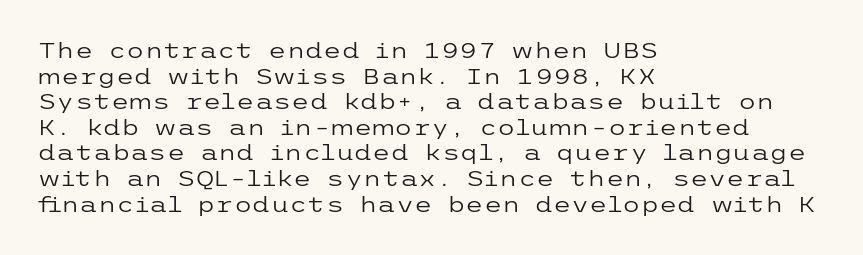
The image shows 21 px text type, upright; set left-aligned, line spacing 1.22x, normal letter spacing, not underlined.
